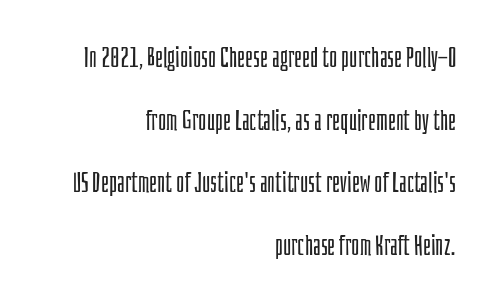
{"serif": "no", "italic": "no", "bold": "no", "weight": "light", "width": "condensed", "stroke_contrast": "low", "x_height": "large", "monospaced": "no", "underline": "no", "align": "right", "line_spacing": "loose", "line_spacing_ratio": 2.24, "letter_spacing": "normal", "letter_spacing_em": 0.0, "glyph_px": 28}
